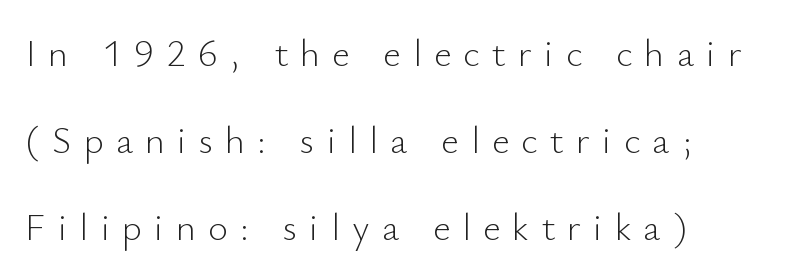
The image shows 38 px light sans-serif type, upright; set loose line spacing (2.29x), unusually wide letter spacing (+0.32 em), not underlined; low stroke contrast and a small x-height.
